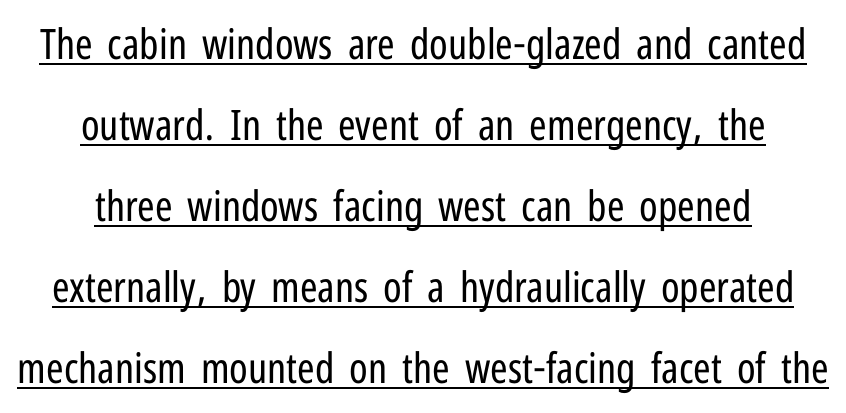
Q: Is the text bold? A: No.
Q: Is the text italic (slanted)? A: No, it is upright.
Q: Is the typeface a serif or a sans-serif typeface? A: Sans-serif.
Q: Is the text underlined? A: Yes.
Q: How is the paragraph aligned? A: Centered.
Q: Is the spacing between letters normal or unusually wide? A: Normal.
Q: Is the spacing between lines tight, normal or loose? A: Loose.
Q: Width (condensed, normal, or wide)? A: Condensed.
Q: Stroke contrast? A: Low.
Q: x-height? A: Medium.
Q: Monospaced? A: No.
